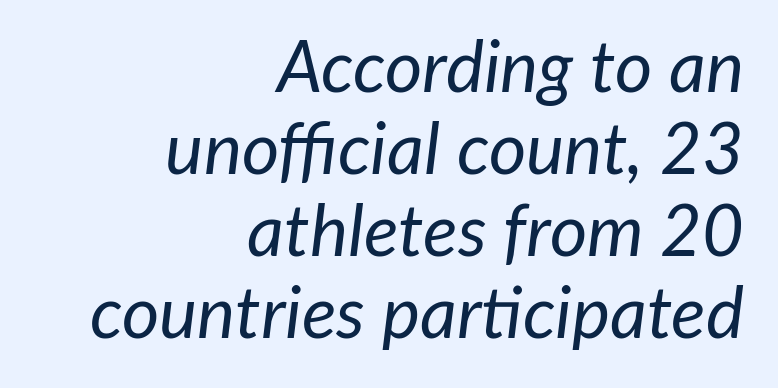
{"italic": "yes", "lean": "right", "slant_degrees": 7, "bold": "no", "weight": "regular", "width": "normal", "stroke_contrast": "low", "x_height": "medium", "monospaced": "no", "underline": "no", "align": "right", "line_spacing": "tight", "line_spacing_ratio": 1.14, "letter_spacing": "normal", "letter_spacing_em": 0.0, "glyph_px": 72}
